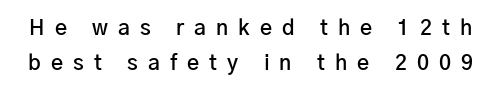
The image shows 21 px text type, upright; set normal line spacing (1.66x), unusually wide letter spacing (+0.48 em), not underlined.
